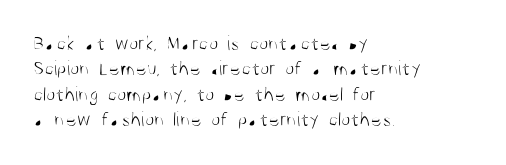
Q: Is the text bold? A: No.
Q: Is the text italic (slanted)? A: No, it is upright.
Q: Is the text underlined? A: No.
Q: How is the paragraph aligned? A: Left-aligned.
Q: Is the spacing between letters normal or unusually wide? A: Normal.
